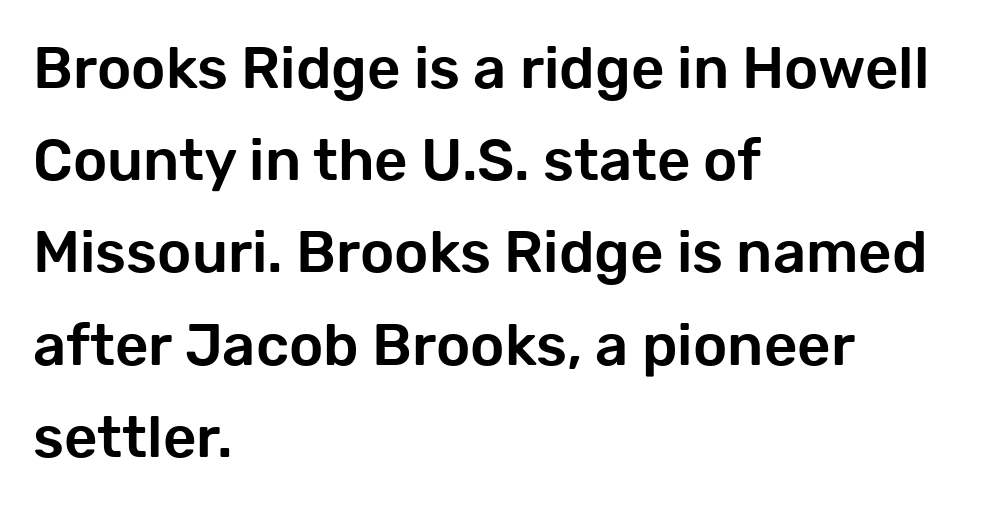
{"serif": "no", "italic": "no", "width": "normal", "stroke_contrast": "low", "x_height": "medium", "monospaced": "no", "underline": "no", "align": "left", "line_spacing": "normal", "line_spacing_ratio": 1.59, "letter_spacing": "normal", "letter_spacing_em": 0.0, "glyph_px": 58}
